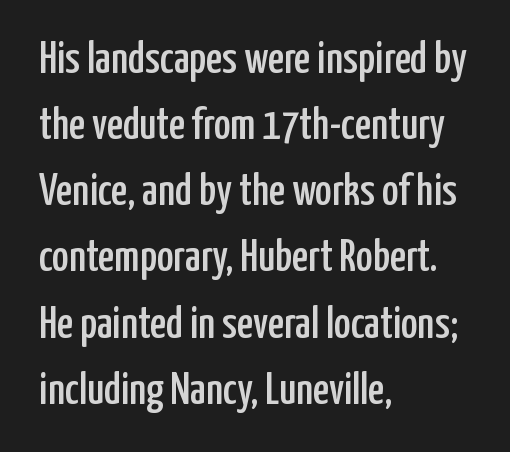
The image shows 45 px condensed sans-serif type, upright; set left-aligned, normal line spacing (1.47x), normal letter spacing, not underlined; low stroke contrast and a medium x-height.
